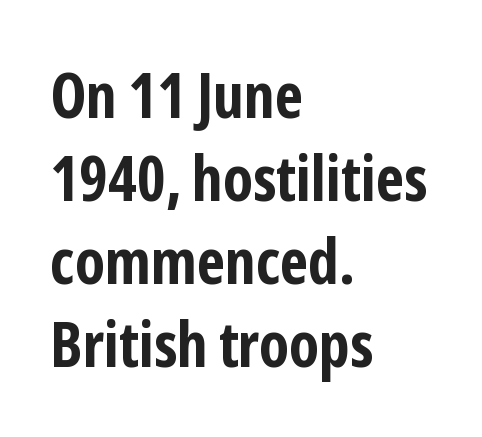
The image shows 63 px bold, condensed sans-serif type, upright; set left-aligned, normal line spacing (1.32x), normal letter spacing, not underlined; low stroke contrast and a medium x-height.
